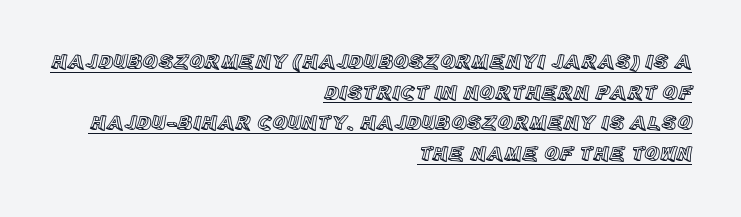
The image shows 21 px text type; set right-aligned, normal line spacing (1.46x), normal letter spacing, underlined.
